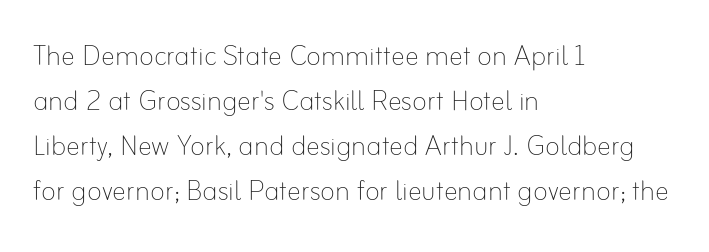
Q: Is the text bold? A: No.
Q: Is the text italic (slanted)? A: No, it is upright.
Q: Is the text underlined? A: No.
Q: How is the paragraph aligned? A: Left-aligned.
Q: Is the spacing between letters normal or unusually wide? A: Normal.
Q: Is the spacing between lines tight, normal or loose? A: Normal.
Q: Width (condensed, normal, or wide)? A: Normal.
Q: Stroke contrast? A: Low.
Q: x-height? A: Small.
Q: Monospaced? A: No.
